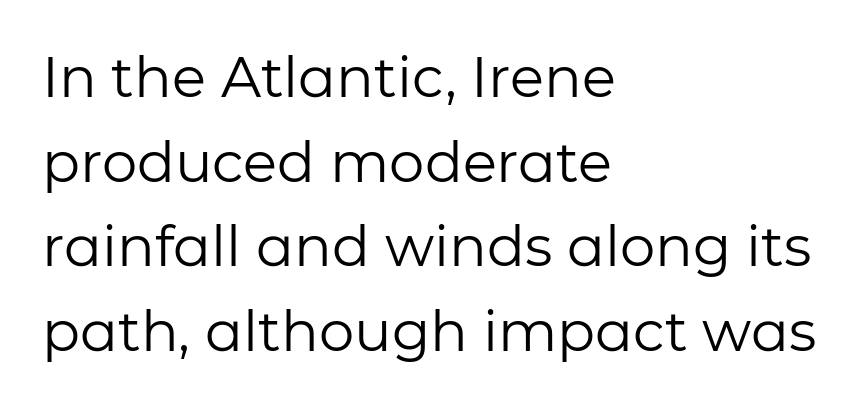
The image shows 56 px regular-weight sans-serif type, upright; set left-aligned, normal line spacing (1.51x), normal letter spacing, not underlined; low stroke contrast and a medium x-height.
